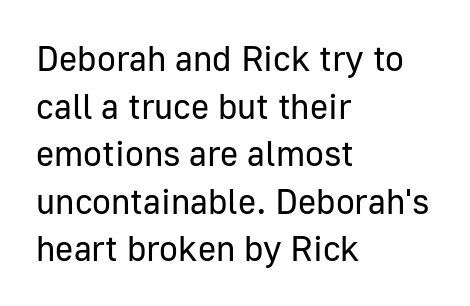
The passage shown is not underscored anywhere. Is the letter spacing exaggerated? No — it looks like the ordinary default. The face used here is proportionally spaced, like ordinary book or web type. Stems and bowls with no extra thickness — not bold.
